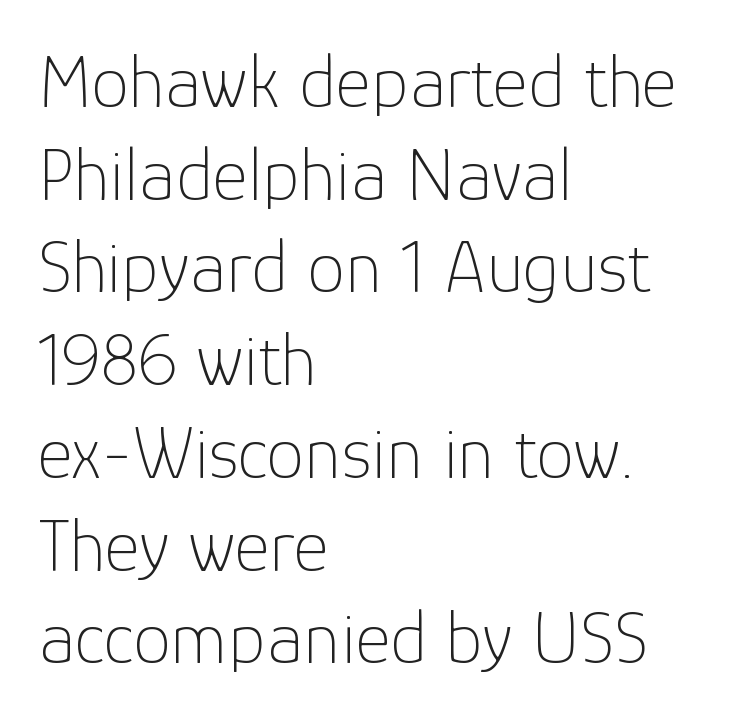
The image shows 76 px thin sans-serif type, upright; set left-aligned, line spacing 1.22x, normal letter spacing, not underlined; low stroke contrast and a medium x-height.
